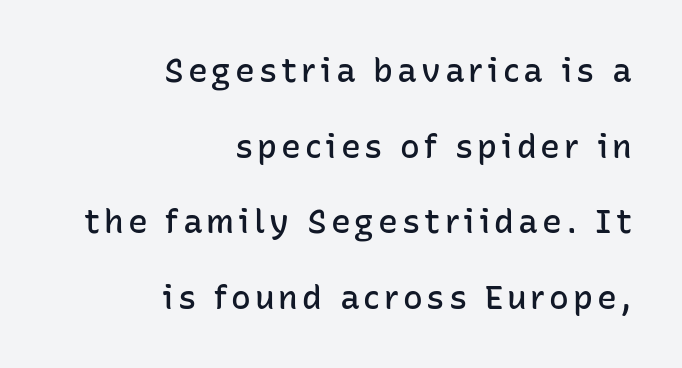
Q: Is the text bold? A: Semi-bold.
Q: Is the text italic (slanted)? A: No, it is upright.
Q: Is the typeface a serif or a sans-serif typeface? A: Sans-serif.
Q: Is the text underlined? A: No.
Q: How is the paragraph aligned? A: Right-aligned.
Q: Is the spacing between lines tight, normal or loose? A: Loose.
Q: Width (condensed, normal, or wide)? A: Normal.
Q: Stroke contrast? A: Low.
Q: x-height? A: Medium.
Q: Monospaced? A: No.
